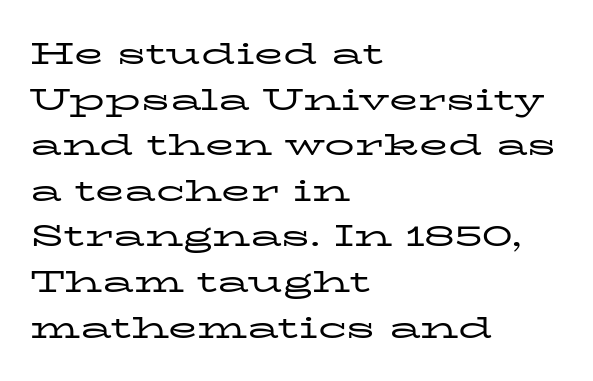
Casual observation: everything's shoved over to the left. The face used here is rendered with its standard letterfit. Is this a heavy cut? Hardly; it is regular or lighter. The line-height multiplier appears to be the usual default. Is this a fixed-width face? No — the glyphs have proportional, varying widths.
